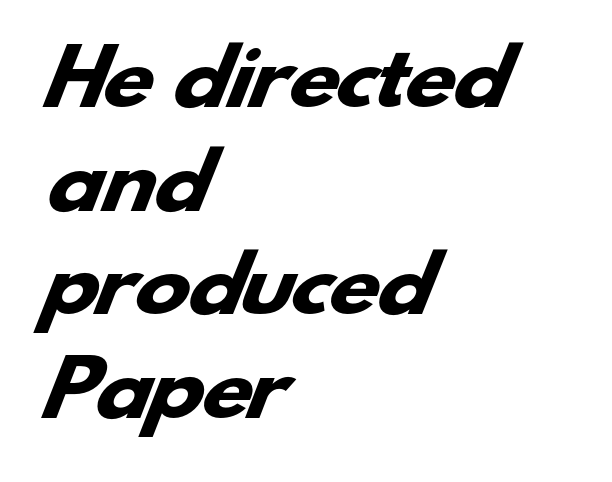
{"serif": "no", "bold": "yes", "weight": "heavy", "width": "wide", "stroke_contrast": "low", "x_height": "small", "monospaced": "no", "underline": "no", "align": "left", "line_spacing": "normal", "line_spacing_ratio": 1.4, "letter_spacing": "normal", "letter_spacing_em": 0.0, "glyph_px": 74}
